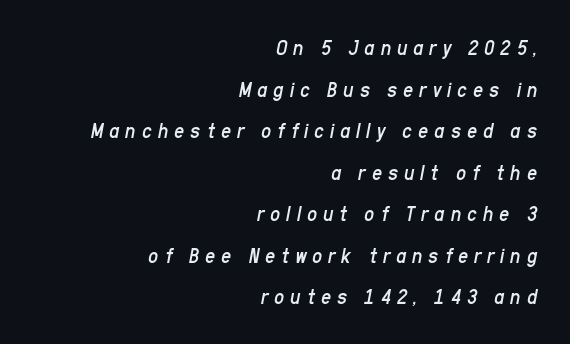
The font is comparable to plain body text, perhaps lighter. Notice how the stems are inclined rather than vertical — that's the hallmark of italics. Caption: multi-line text, flush right, ragged left. Inter-character spacing is expanded well beyond the font's built-in metrics. The strip under each line holds only bare page.
